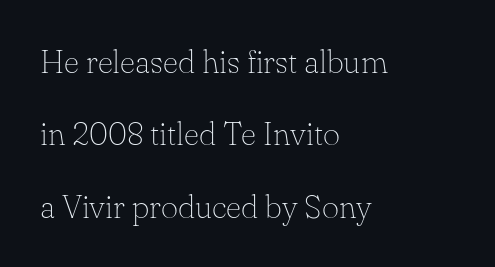
Q: Is the text bold? A: No.
Q: Is the text italic (slanted)? A: No, it is upright.
Q: Is the typeface a serif or a sans-serif typeface? A: Serif.
Q: Is the text underlined? A: No.
Q: How is the paragraph aligned? A: Left-aligned.
Q: Is the spacing between letters normal or unusually wide? A: Normal.
Q: Is the spacing between lines tight, normal or loose? A: Loose.
Q: Width (condensed, normal, or wide)? A: Normal.
Q: Stroke contrast? A: Low.
Q: x-height? A: Small.
Q: Monospaced? A: No.
